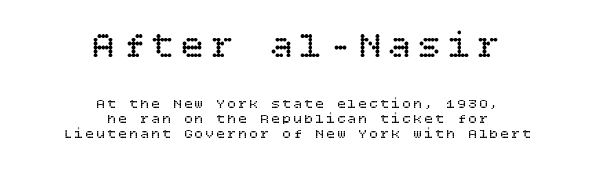
No word sits above an underline. Ascenders rise straight up at ninety degrees. Reading top to bottom, the characters get smaller at the block break. The font is comparable to plain body text, perhaps lighter. Layout note: lines centered. Is there much room between lines? No — they nearly touch.
